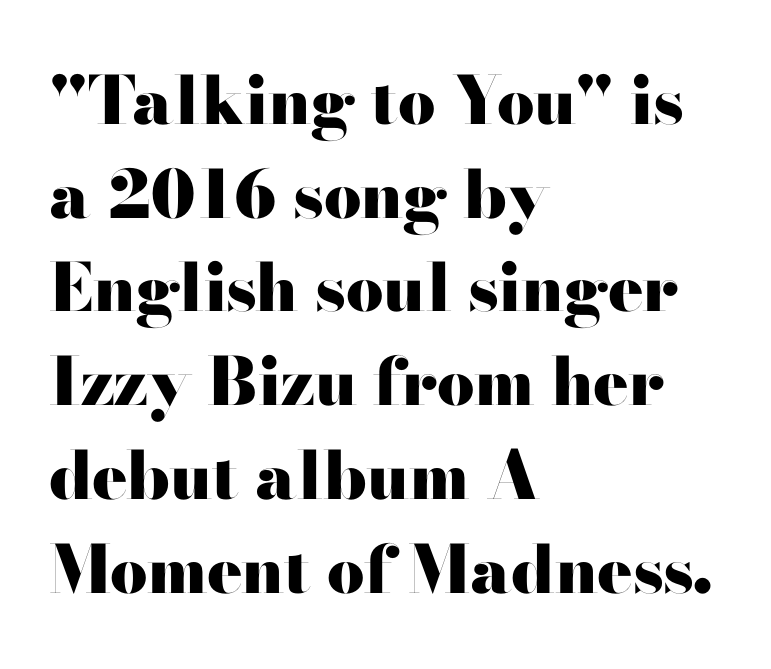
The image shows 66 px heavy, wide sans-serif type, upright; set left-aligned, normal line spacing (1.42x), normal letter spacing, not underlined; high stroke contrast and a small x-height.
